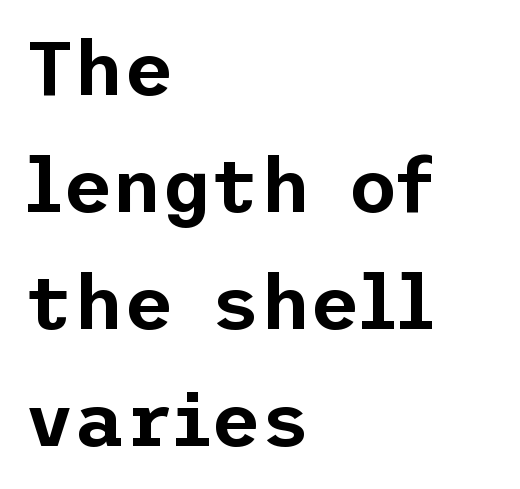
The image shows 76 px sans-serif type, upright; set left-aligned, normal line spacing (1.54x), normal letter spacing, not underlined; low stroke contrast and a medium x-height.
